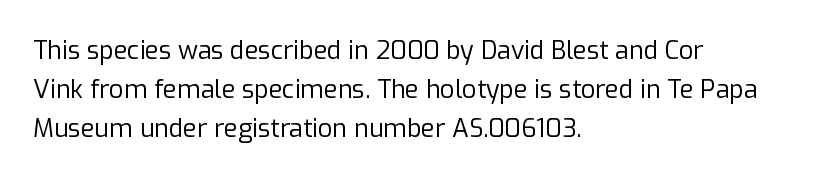
The image shows 25 px text type, upright; set left-aligned, normal line spacing (1.56x), normal letter spacing, not underlined.
